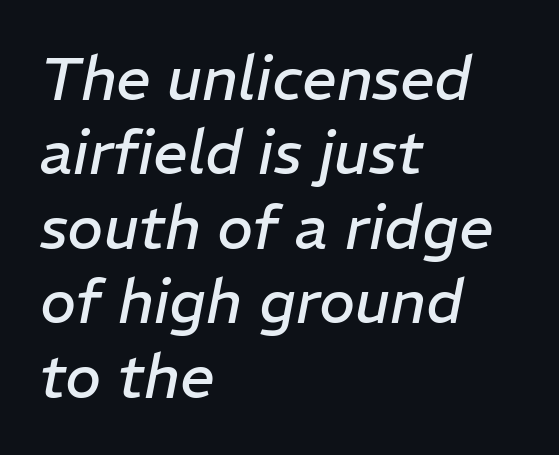
Q: Is the text bold? A: No.
Q: Is the text italic (slanted)? A: Yes, it leans right by about 11 degrees.
Q: Is the text underlined? A: No.
Q: How is the paragraph aligned? A: Left-aligned.
Q: Is the spacing between letters normal or unusually wide? A: Normal.
Q: Width (condensed, normal, or wide)? A: Normal.
Q: Stroke contrast? A: Low.
Q: x-height? A: Medium.
Q: Monospaced? A: No.
